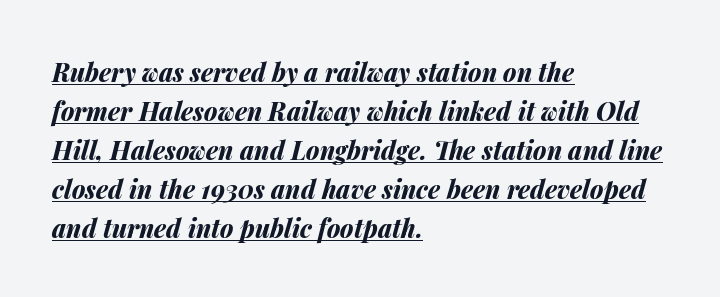
The image shows 25 px bold type, italic (leaning right); set left-aligned, normal line spacing (1.56x), normal letter spacing, underlined.
